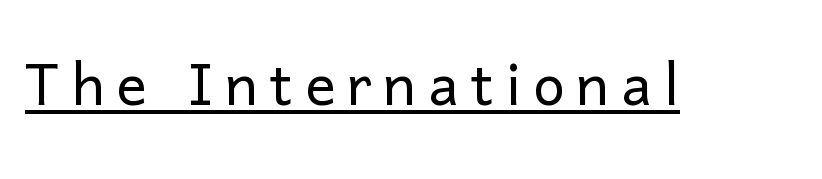
Q: Is the text bold? A: No.
Q: Is the text italic (slanted)? A: No, it is upright.
Q: Is the typeface a serif or a sans-serif typeface? A: Sans-serif.
Q: Is the text underlined? A: Yes.
Q: Width (condensed, normal, or wide)? A: Normal.
Q: Stroke contrast? A: Low.
Q: x-height? A: Medium.
Q: Monospaced? A: No.
